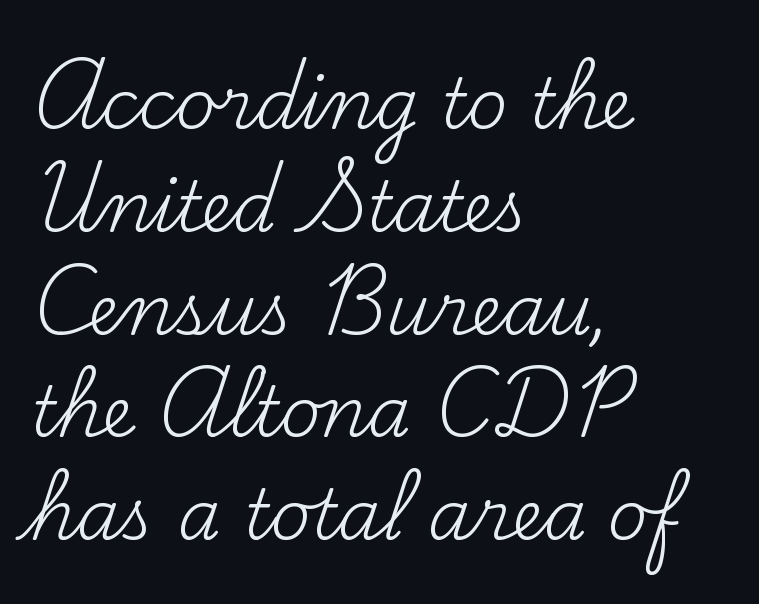
The image shows 69 px regular-weight serif type; set left-aligned, normal line spacing (1.49x), normal letter spacing, not underlined; medium stroke contrast and a small x-height.
